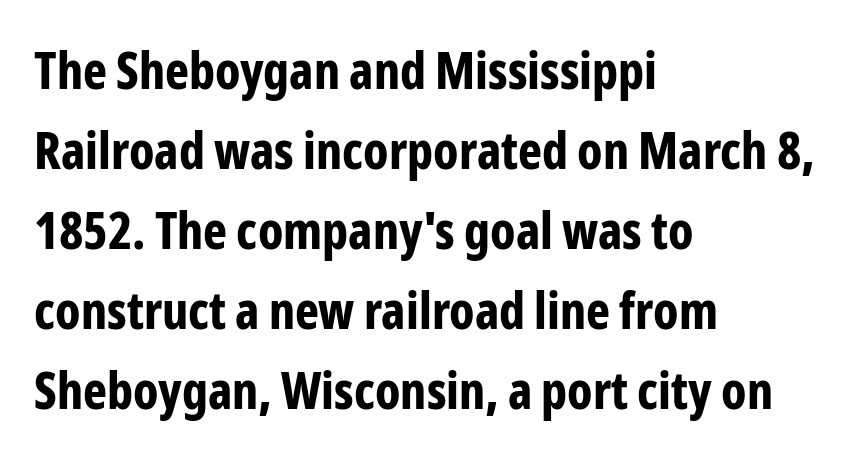
Letter spacing: default. The face used here has the dense, thick strokes of a bold. The letters carry no serifs — their stems end cleanly without finishing strokes. The typesetter chose a ragged-right arrangement here. Evenly set lines give the paragraph a standard silhouette. Rule under the text: the space is simply empty.
